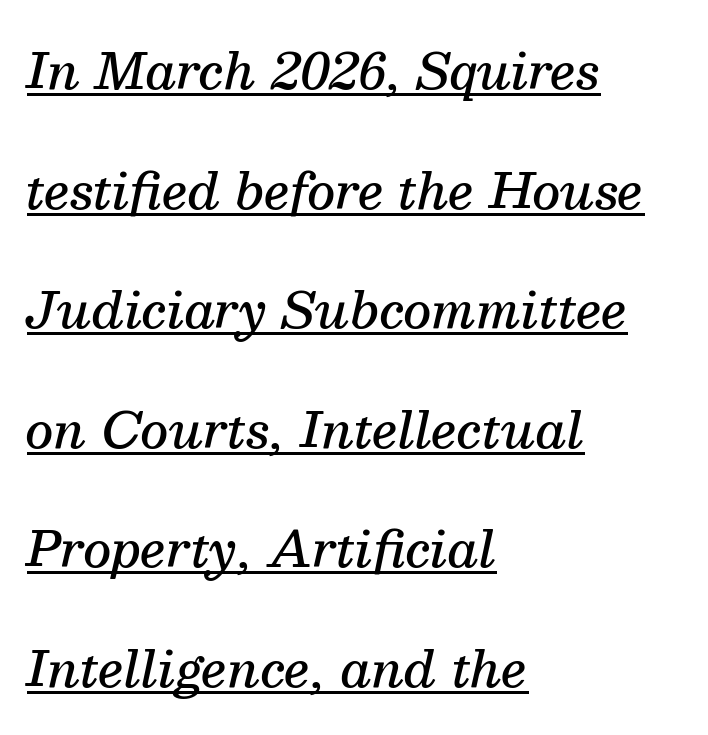
Q: Is the text bold? A: Semi-bold.
Q: Is the text italic (slanted)? A: Yes, it leans right by about 13 degrees.
Q: Is the typeface a serif or a sans-serif typeface? A: Serif.
Q: Is the text underlined? A: Yes.
Q: How is the paragraph aligned? A: Left-aligned.
Q: Is the spacing between letters normal or unusually wide? A: Normal.
Q: Is the spacing between lines tight, normal or loose? A: Loose.
Q: Width (condensed, normal, or wide)? A: Normal.
Q: Stroke contrast? A: Medium.
Q: x-height? A: Medium.
Q: Monospaced? A: No.
